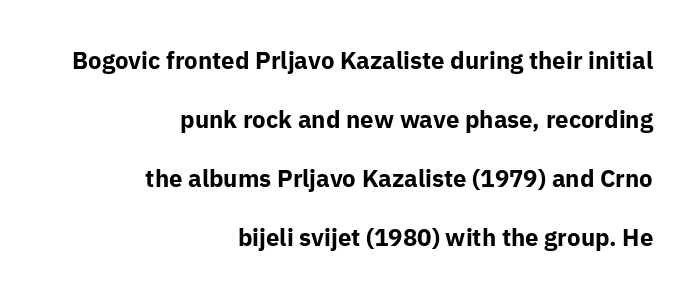
A bare baseline throughout the passage. Glyph-to-glyph distance matches everyday printed text. Nope, not italic — everything's standing straight. Interline gaps are noticeably wide in this sample. Thick stems and heavy bowls — unmistakably bold. Line endings align vertically; line beginnings do not.
